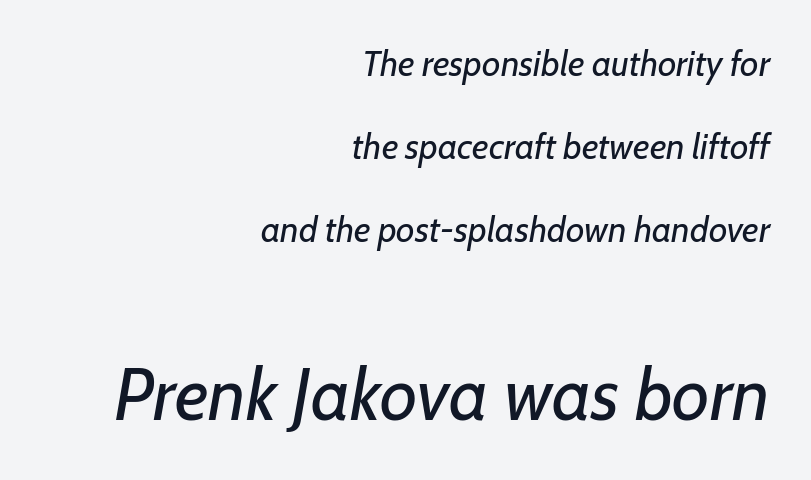
{"italic": "yes", "lean": "right", "slant_degrees": 7, "bold": "no", "weight": "regular", "width": "normal", "stroke_contrast": "low", "x_height": "medium", "monospaced": "no", "underline": "no", "align": "right", "line_spacing": "loose", "line_spacing_ratio": 2.31, "letter_spacing": "normal", "letter_spacing_em": 0.0, "larger_block": "second", "size_ratio": 2.03, "glyph_px": 73}
